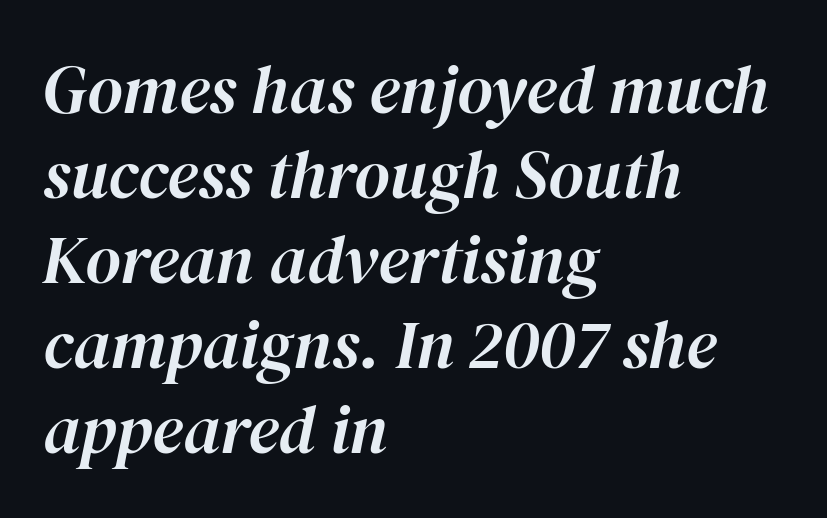
{"italic": "yes", "lean": "right", "slant_degrees": 12, "width": "normal", "stroke_contrast": "high", "x_height": "medium", "monospaced": "no", "underline": "no", "align": "left", "line_spacing": "normal", "line_spacing_ratio": 1.25, "letter_spacing": "normal", "letter_spacing_em": 0.0, "glyph_px": 68}
